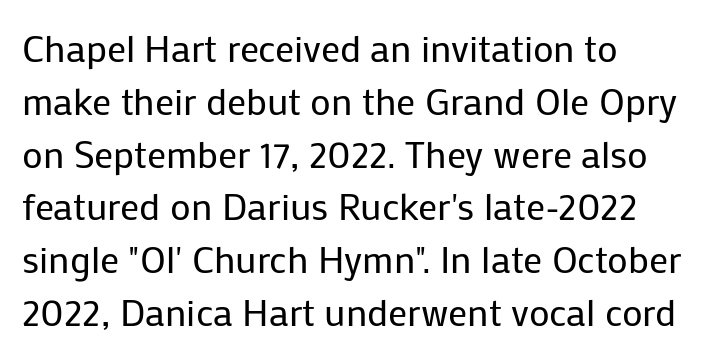
How would I describe the line gaps? Plain and ordinary. Do the characters align in a grid? No, the font is proportional. The face used here is a sans, in the tradition of grotesques and geometrics. Nothing unusual about the tracking: characters are spaced as the font intends.
